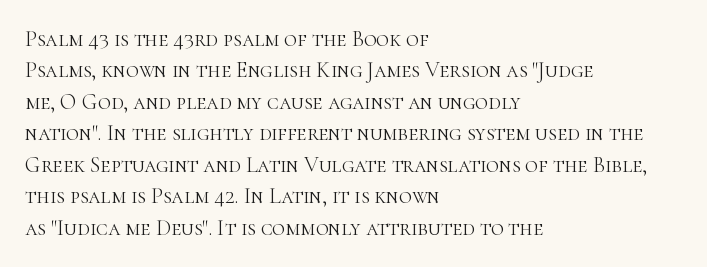
The image shows 22 px text type, upright; set left-aligned, normal line spacing (1.43x), normal letter spacing, not underlined.
